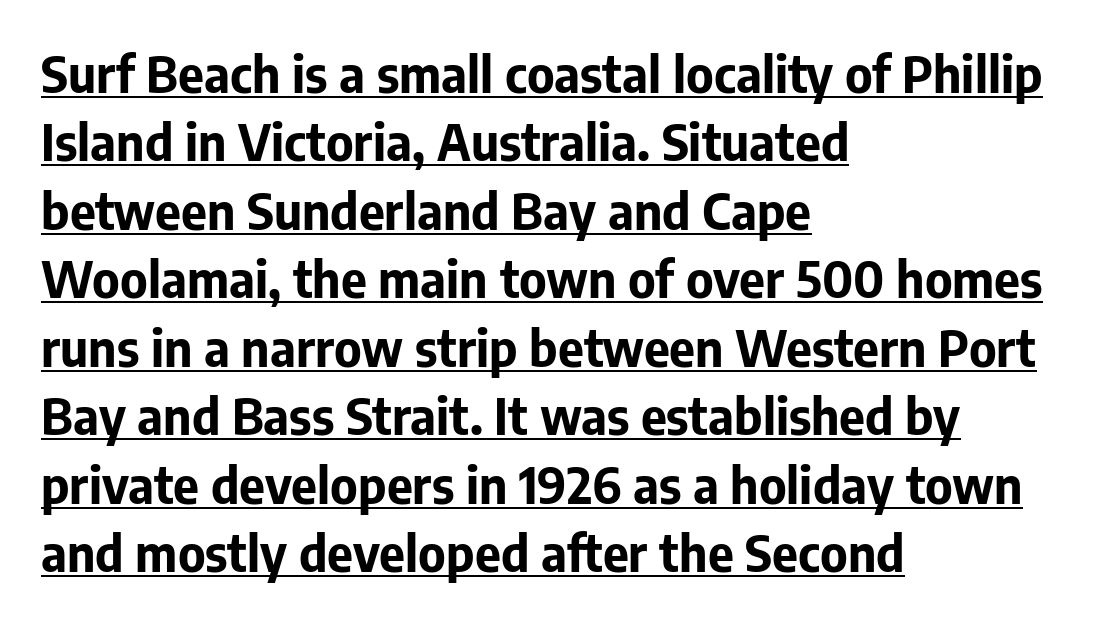
{"serif": "no", "italic": "no", "bold": "yes", "weight": "bold", "width": "normal", "stroke_contrast": "low", "x_height": "medium", "monospaced": "no", "underline": "yes", "align": "left", "line_spacing": "normal", "line_spacing_ratio": 1.37, "letter_spacing": "normal", "letter_spacing_em": 0.0, "glyph_px": 50}
